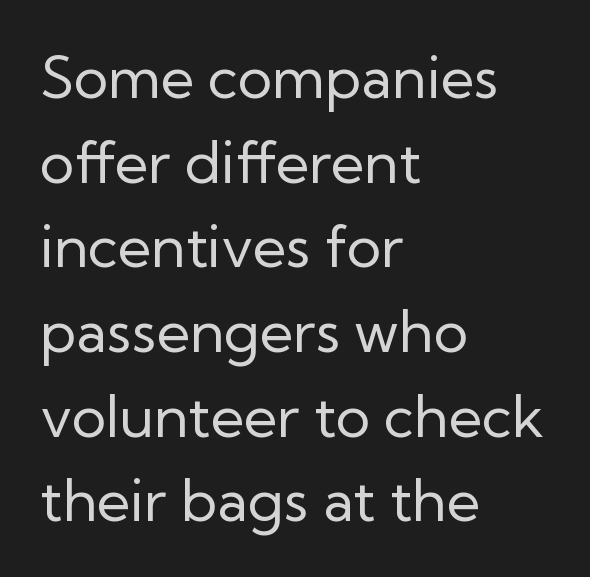
Q: Is the text bold? A: No.
Q: Is the text italic (slanted)? A: No, it is upright.
Q: Is the typeface a serif or a sans-serif typeface? A: Sans-serif.
Q: Is the text underlined? A: No.
Q: How is the paragraph aligned? A: Left-aligned.
Q: Is the spacing between letters normal or unusually wide? A: Normal.
Q: Is the spacing between lines tight, normal or loose? A: Normal.
Q: Width (condensed, normal, or wide)? A: Normal.
Q: Stroke contrast? A: Low.
Q: x-height? A: Medium.
Q: Monospaced? A: No.
